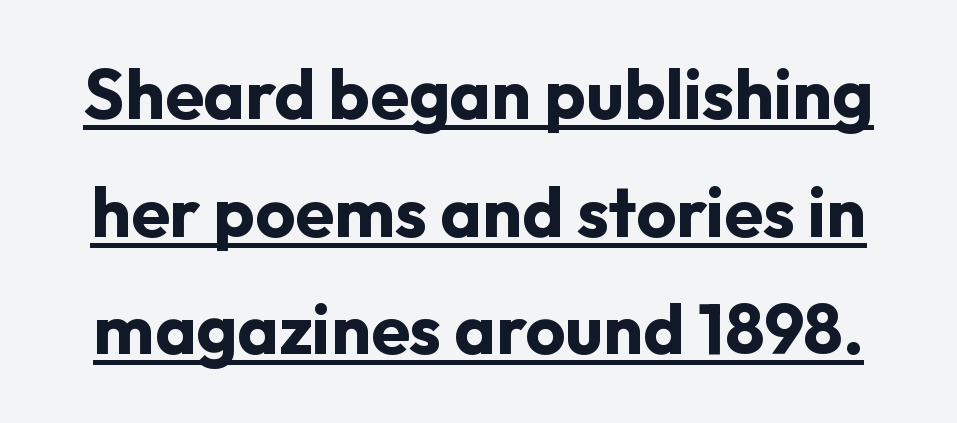
The image shows 70 px bold sans-serif type, upright; set normal line spacing (1.68x), normal letter spacing, underlined; low stroke contrast and a medium x-height.
